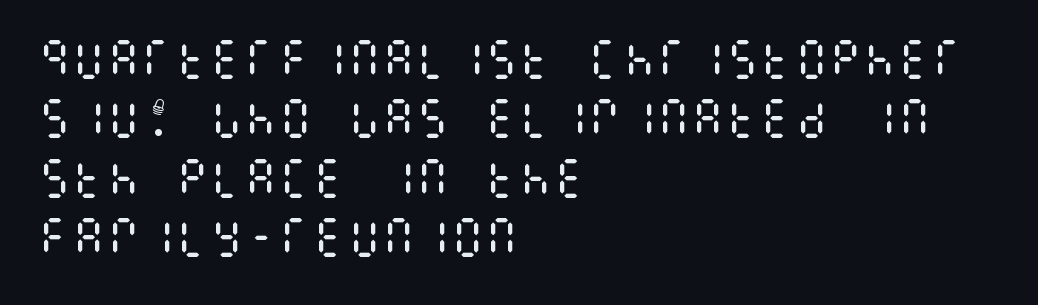
The image shows 43 px regular-weight, condensed type, upright; set left-aligned, normal line spacing (1.38x), normal letter spacing, not underlined; medium stroke contrast and a large x-height.
